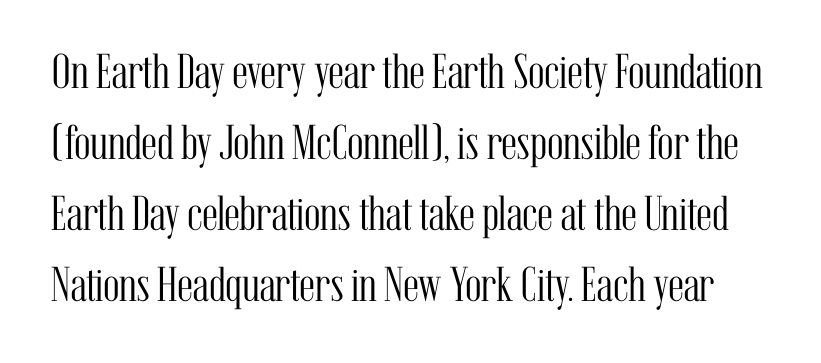
The rendering uses natural spacing where letterforms have individual widths. Notice how the stems are strictly vertical — no italics here. Look at the tracking — it's just the regular setting, nothing added. I'd call this a serif setting — the letters wear small feet. Evenly set lines give the paragraph a standard silhouette. Unmarked baselines from the first word to the last.
